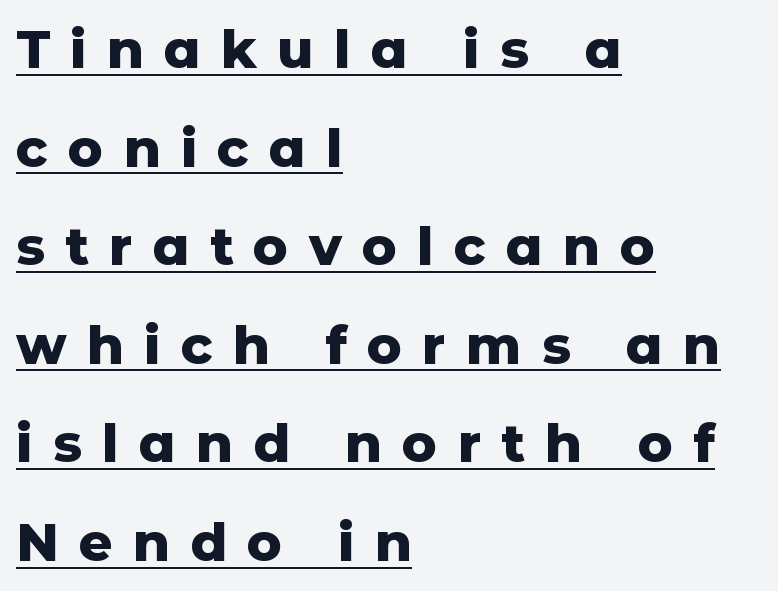
{"serif": "no", "italic": "no", "bold": "yes", "weight": "heavy", "width": "normal", "stroke_contrast": "low", "x_height": "medium", "monospaced": "no", "underline": "yes", "align": "left", "line_spacing_ratio": 1.86, "letter_spacing": "wide", "letter_spacing_em": 0.38, "glyph_px": 53}
